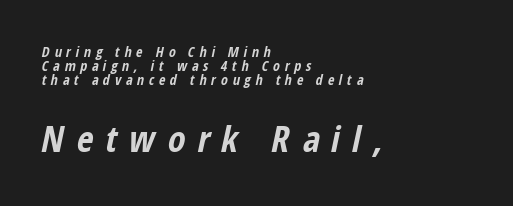
The image shows 36 px bold, condensed type, italic (leaning right); set left-aligned, tight line spacing (1.01x), unusually wide letter spacing (+0.34 em), not underlined; the second (bottom) block is 2.57x larger; low stroke contrast and a medium x-height.
